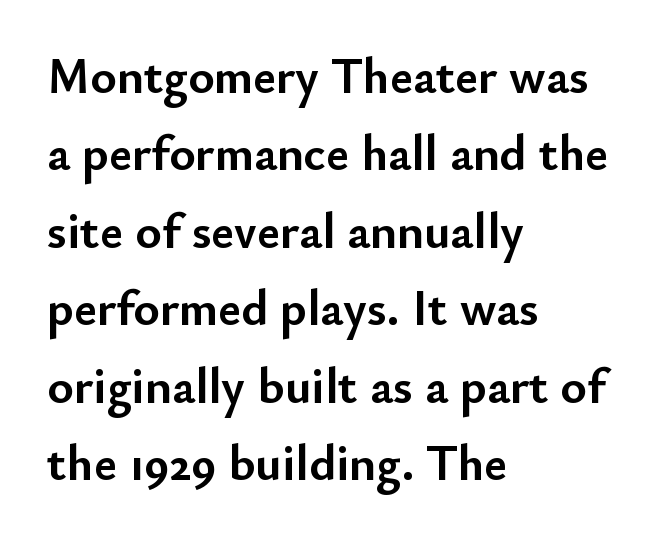
The letterforms sit shoulder to shoulder at normal distance. The lettering stays uniformly vertical, giving the passage a roman look. A typesetter would call this proportional, since set widths differ per character. Every letter is thick-stroked: bold, no question. The characters display no serif detailing; their extremities are plain.
